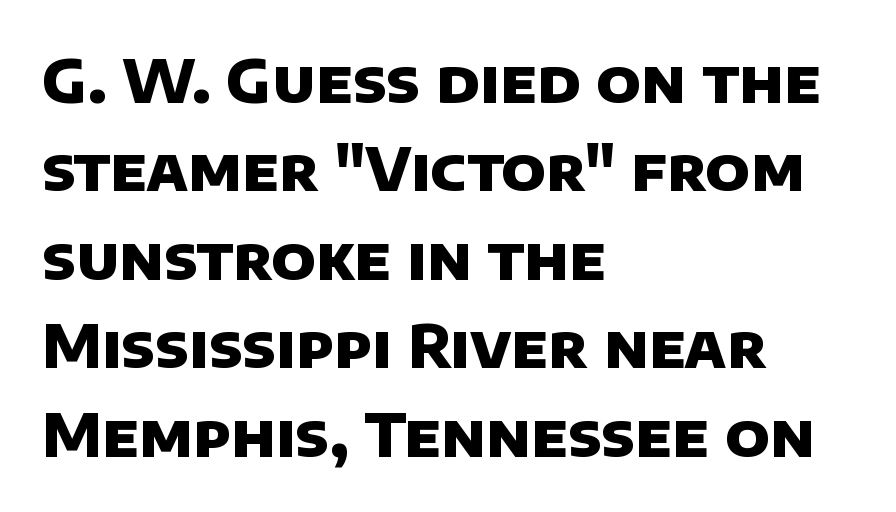
The image shows 59 px heavy sans-serif type; set left-aligned, normal line spacing (1.5x), normal letter spacing, not underlined; low stroke contrast and a large x-height.
